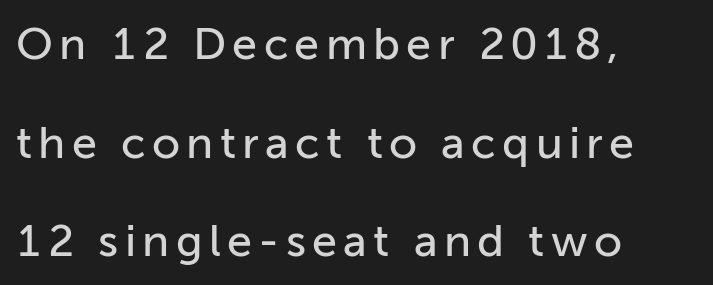
Note: no serifs on the glyphs. Vertically, the passage feels expansive, rows floating well apart. Nope, not italic — everything's standing straight. The specimen omits any rule beneath the text block's lines. Caption: multi-line text, flush left, ragged right.
